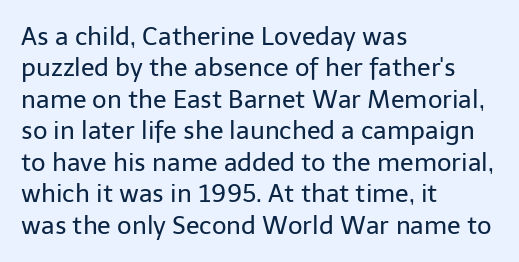
No letter is thick-stroked: the sample isn't bold. This is roman type, the default non-slanted kind. One glance says typical: line gaps are just what's usual. Plain, unruled lines of type. This sample is left-justified, so line endings fall wherever the words run out.
